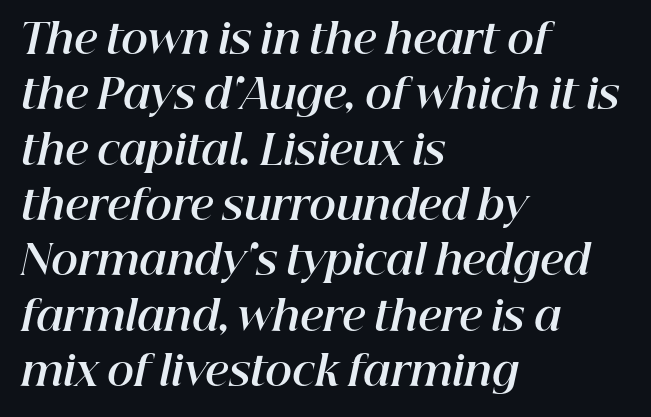
Q: Is the text bold? A: Yes.
Q: Is the text italic (slanted)? A: Yes, it leans right by about 12 degrees.
Q: Is the text underlined? A: No.
Q: How is the paragraph aligned? A: Left-aligned.
Q: Is the spacing between letters normal or unusually wide? A: Normal.
Q: Is the spacing between lines tight, normal or loose? A: Normal.
Q: Width (condensed, normal, or wide)? A: Normal.
Q: Stroke contrast? A: High.
Q: x-height? A: Medium.
Q: Monospaced? A: No.
